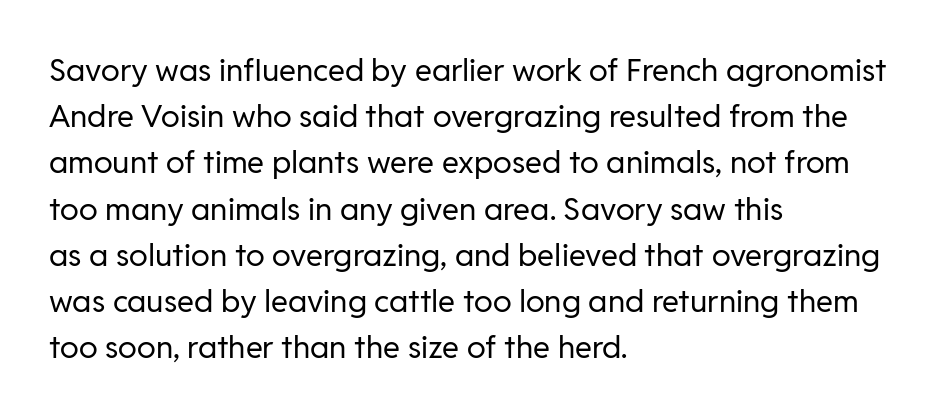
{"serif": "no", "italic": "no", "bold": "no", "weight": "regular", "width": "normal", "stroke_contrast": "low", "x_height": "medium", "monospaced": "no", "underline": "no", "align": "left", "line_spacing": "normal", "line_spacing_ratio": 1.49, "letter_spacing": "normal", "letter_spacing_em": 0.0, "glyph_px": 31}
